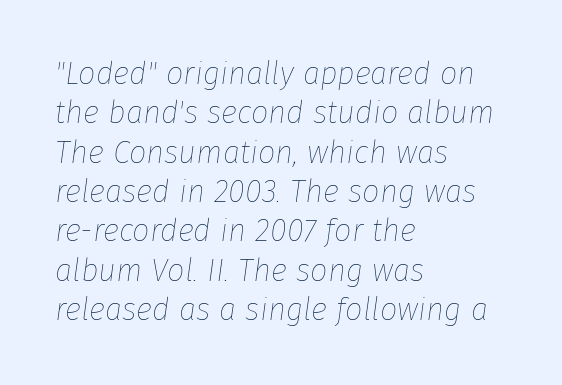
The image shows 31 px thin type, italic (leaning right); set left-aligned, normal line spacing (1.27x), normal letter spacing, not underlined; low stroke contrast and a medium x-height.
